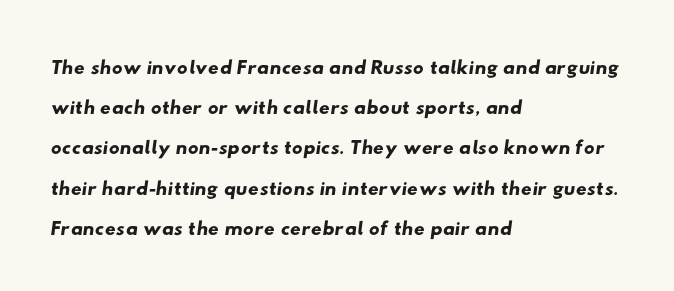
Check under the words: just untouched page. Vertically, the passage feels balanced, rows spaced as you'd expect. Here the designer chose a conventional face with non-uniform glyph widths. The tracking reads as untouched default to a designer's eye.
